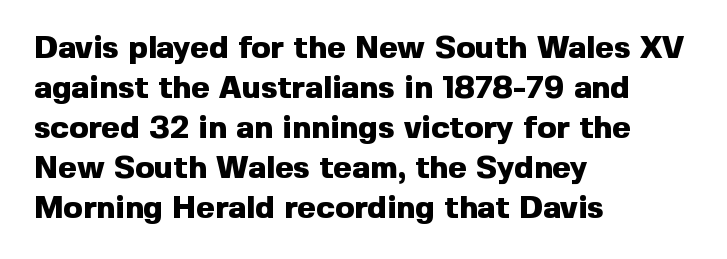
The image shows 32 px heavy sans-serif type, upright; set left-aligned, normal line spacing (1.25x), normal letter spacing, not underlined; a medium x-height.
